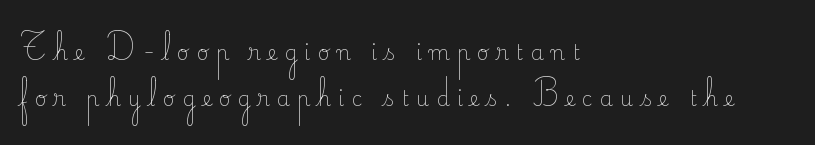
{"italic": "no", "bold": "no", "underline": "no", "align": "left", "line_spacing": "loose", "line_spacing_ratio": 2.17, "letter_spacing": "wide", "letter_spacing_em": 0.33, "glyph_px": 21}
